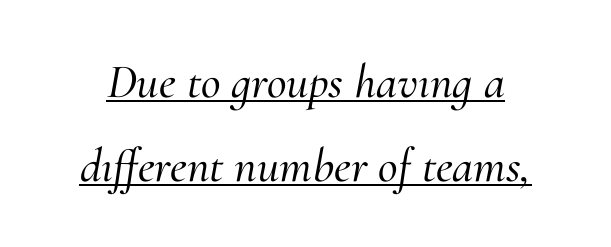
Q: Is the text italic (slanted)? A: Yes, it leans right by about 10 degrees.
Q: Is the typeface a serif or a sans-serif typeface? A: Serif.
Q: Is the text underlined? A: Yes.
Q: Is the spacing between letters normal or unusually wide? A: Normal.
Q: Width (condensed, normal, or wide)? A: Normal.
Q: Stroke contrast? A: Medium.
Q: x-height? A: Small.
Q: Monospaced? A: No.
